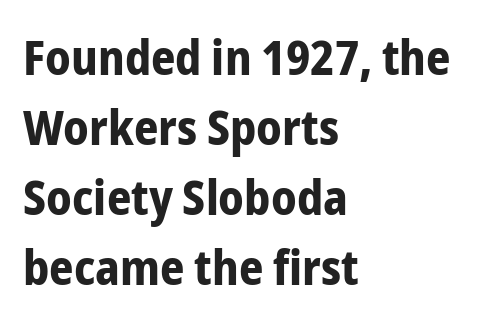
The image shows 48 px bold, condensed sans-serif type, upright; set left-aligned, normal line spacing (1.46x), normal letter spacing, not underlined; low stroke contrast and a medium x-height.
